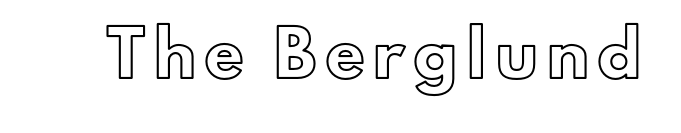
Q: Is the text italic (slanted)? A: No, it is upright.
Q: Is the text underlined? A: No.
Q: Is the spacing between letters normal or unusually wide? A: Unusually wide.
Q: Width (condensed, normal, or wide)? A: Normal.
Q: x-height? A: Small.
Q: Monospaced? A: No.
